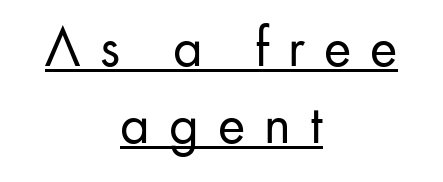
The image shows 58 px regular-weight sans-serif type, upright; set centered, normal line spacing (1.33x), unusually wide letter spacing (+0.33 em), underlined; low stroke contrast and a small x-height.
